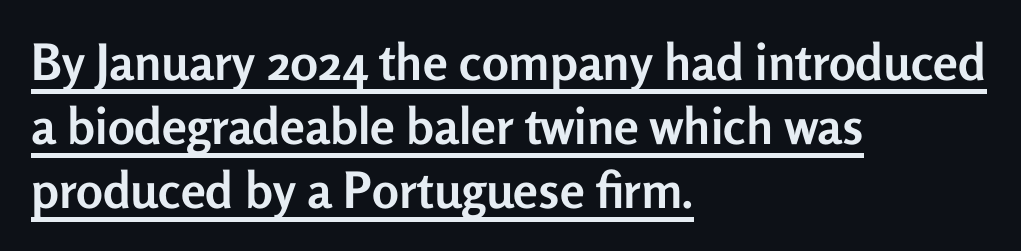
A typesetter would call this zero additional tracking. No italicization has been applied; the sample stays upright. The glyphs are accompanied by a horizontal stroke just below them. Layout note: lines flush left. Strong, thick strokes mark this as bold type.
